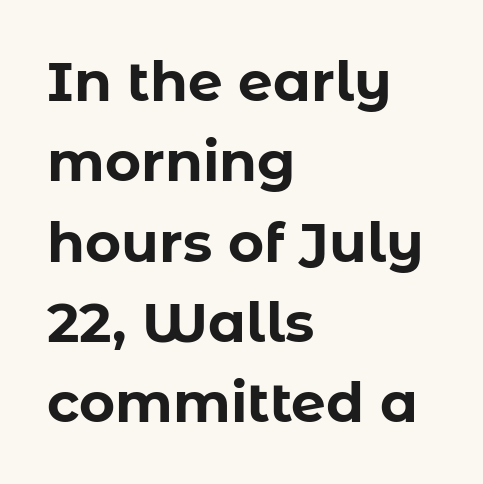
The image shows 55 px bold sans-serif type, upright; set left-aligned, normal line spacing (1.46x), normal letter spacing, not underlined; low stroke contrast and a medium x-height.
